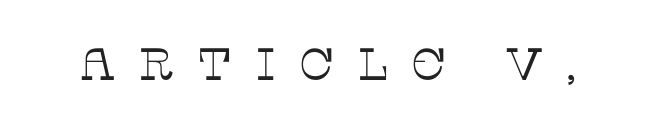
The image shows 45 px thin serif type, upright; set unusually wide letter spacing (+0.5 em), not underlined; low stroke contrast and a large x-height.
